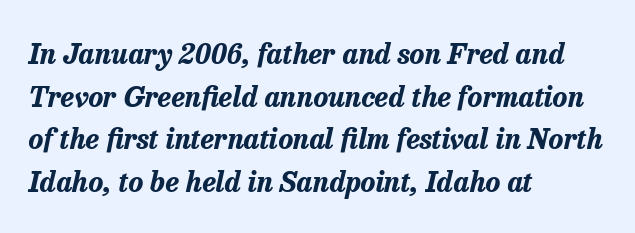
The image shows 28 px bold type, italic (leaning right); set left-aligned, normal line spacing (1.52x), normal letter spacing, not underlined; low stroke contrast and a medium x-height.
